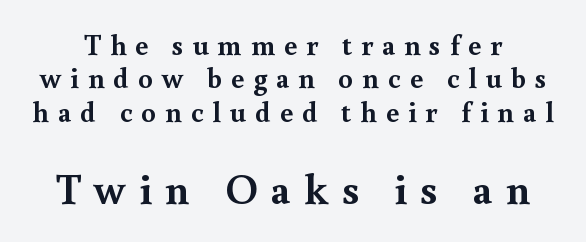
{"serif": "yes", "italic": "no", "bold": "yes", "weight": "semibold", "width": "normal", "x_height": "small", "monospaced": "no", "underline": "no", "line_spacing": "tight", "line_spacing_ratio": 1.15, "letter_spacing": "wide", "letter_spacing_em": 0.31, "larger_block": "second", "size_ratio": 1.48, "glyph_px": 43}
